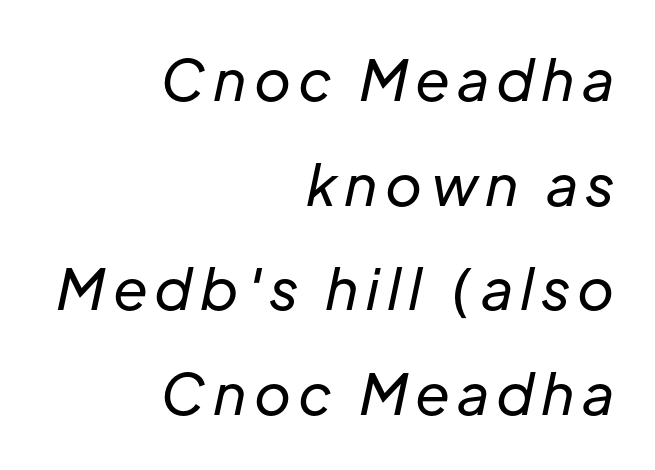
Q: Is the text bold? A: No.
Q: Is the text italic (slanted)? A: Yes, it leans right by about 12 degrees.
Q: Is the text underlined? A: No.
Q: How is the paragraph aligned? A: Right-aligned.
Q: Width (condensed, normal, or wide)? A: Normal.
Q: Stroke contrast? A: Low.
Q: x-height? A: Medium.
Q: Monospaced? A: No.
